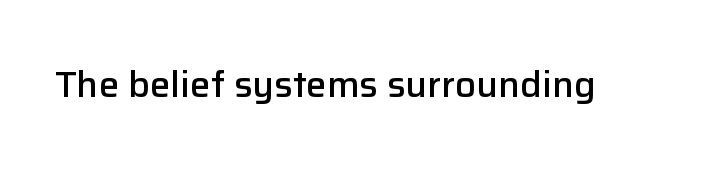
Default kerning and tracking; the words read as compact shapes. Every stem runs plumb, perpendicular to the baseline. Letterform terminals end flat and unadorned throughout the passage. The face used here is proportionally spaced, like ordinary book or web type. The strip under each line holds only bare page. Summary of weight: moderately heavy, a semibold.
